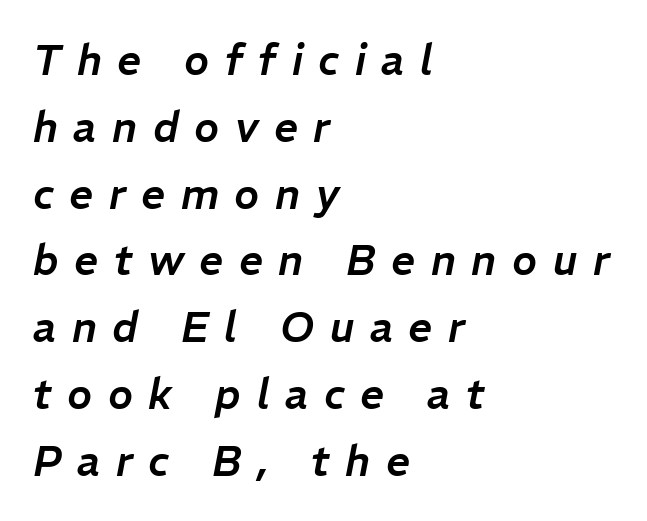
Q: Is the text italic (slanted)? A: Yes, it leans right by about 11 degrees.
Q: Is the text underlined? A: No.
Q: How is the paragraph aligned? A: Left-aligned.
Q: Is the spacing between letters normal or unusually wide? A: Unusually wide.
Q: Is the spacing between lines tight, normal or loose? A: Normal.
Q: Width (condensed, normal, or wide)? A: Normal.
Q: Stroke contrast? A: Low.
Q: x-height? A: Medium.
Q: Monospaced? A: No.
